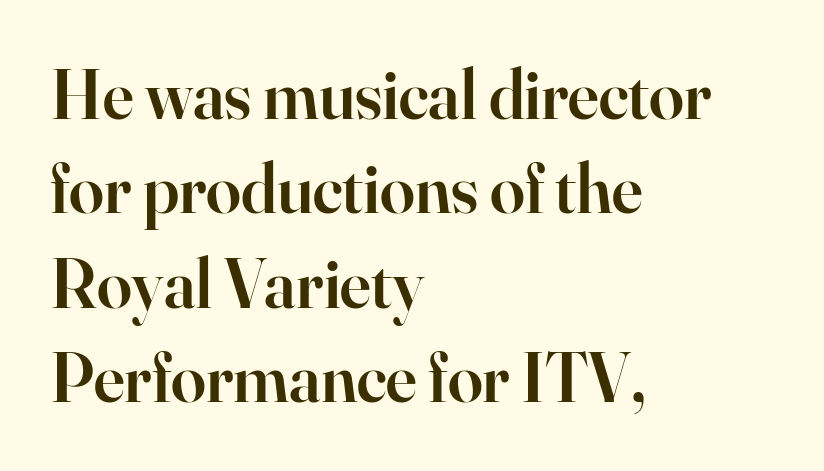
Q: Is the text bold? A: Semi-bold.
Q: Is the text italic (slanted)? A: No, it is upright.
Q: Is the typeface a serif or a sans-serif typeface? A: Serif.
Q: Is the text underlined? A: No.
Q: How is the paragraph aligned? A: Left-aligned.
Q: Is the spacing between letters normal or unusually wide? A: Normal.
Q: Is the spacing between lines tight, normal or loose? A: Normal.
Q: Width (condensed, normal, or wide)? A: Normal.
Q: Stroke contrast? A: High.
Q: x-height? A: Small.
Q: Monospaced? A: No.
